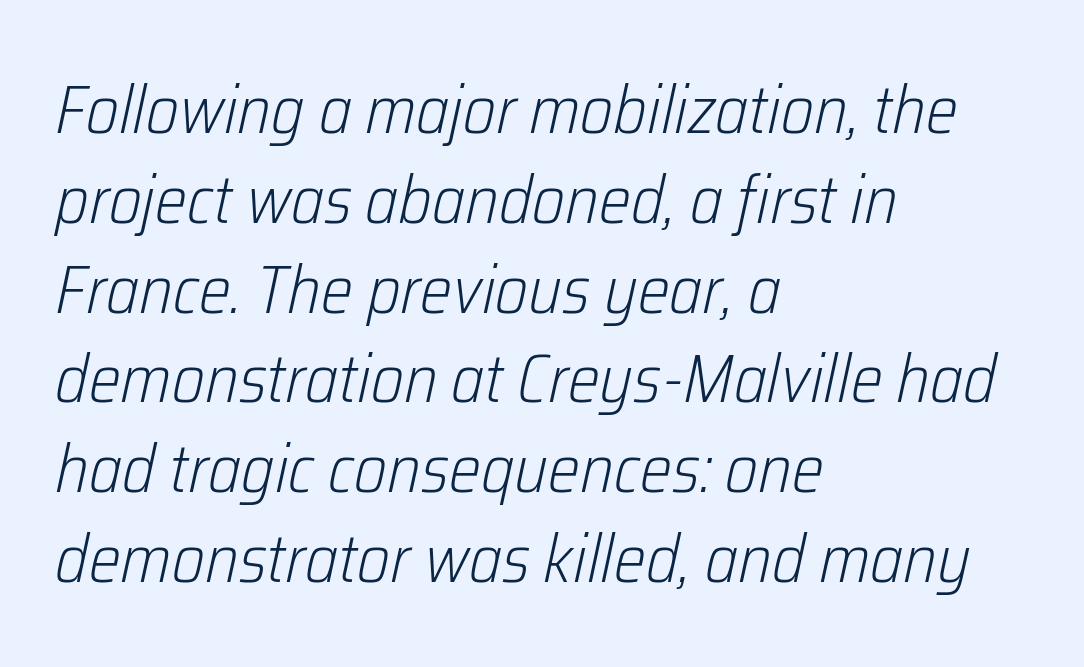
Q: Is the text bold? A: No.
Q: Is the text italic (slanted)? A: Yes, it leans right by about 12 degrees.
Q: Is the text underlined? A: No.
Q: How is the paragraph aligned? A: Left-aligned.
Q: Is the spacing between letters normal or unusually wide? A: Normal.
Q: Is the spacing between lines tight, normal or loose? A: Normal.
Q: Width (condensed, normal, or wide)? A: Condensed.
Q: Stroke contrast? A: Low.
Q: x-height? A: Medium.
Q: Monospaced? A: No.
